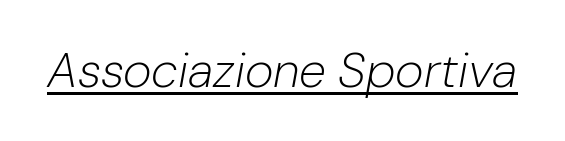
The passage shown has conventional tracking throughout. The passage shown is typed in a proportional face where columns would drift. An italicized treatment has been applied to the whole sample. Every word sits above its own underline. This is not heavy type; no bold has been used.
